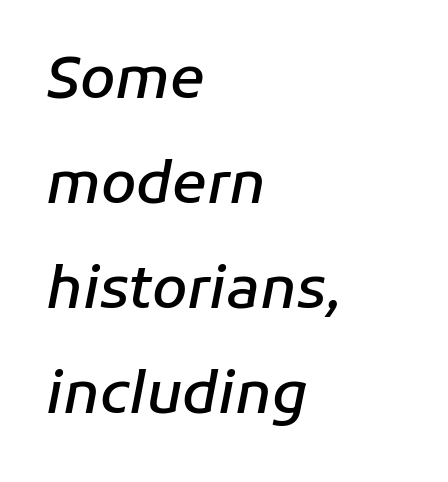
Q: Is the text bold? A: Semi-bold.
Q: Is the text italic (slanted)? A: Yes, it leans right by about 11 degrees.
Q: Is the text underlined? A: No.
Q: How is the paragraph aligned? A: Left-aligned.
Q: Is the spacing between letters normal or unusually wide? A: Normal.
Q: Width (condensed, normal, or wide)? A: Normal.
Q: Stroke contrast? A: Low.
Q: x-height? A: Medium.
Q: Monospaced? A: No.
